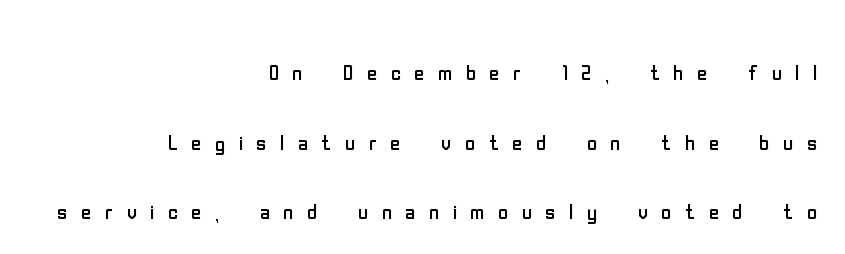
The image shows 28 px regular-weight, condensed sans-serif type, upright; set right-aligned, loose line spacing (2.49x), unusually wide letter spacing (+0.48 em), not underlined; low stroke contrast and a medium x-height.
